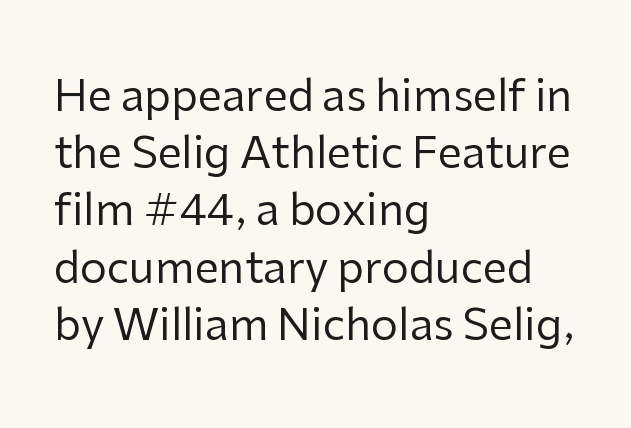
Q: Is the text bold? A: No.
Q: Is the text italic (slanted)? A: No, it is upright.
Q: Is the typeface a serif or a sans-serif typeface? A: Sans-serif.
Q: Is the text underlined? A: No.
Q: How is the paragraph aligned? A: Left-aligned.
Q: Is the spacing between letters normal or unusually wide? A: Normal.
Q: Is the spacing between lines tight, normal or loose? A: Normal.
Q: Width (condensed, normal, or wide)? A: Normal.
Q: Stroke contrast? A: Low.
Q: x-height? A: Medium.
Q: Monospaced? A: No.
